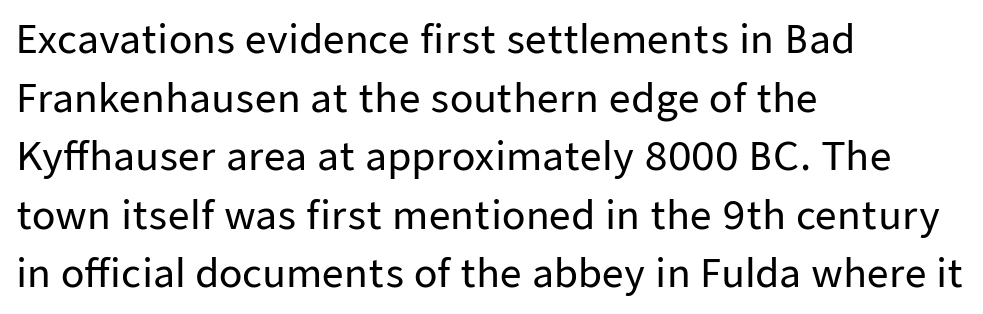
Where is the straight margin? On the left. One glance says typical: line gaps are just what's usual. Is this a fixed-width face? No — the glyphs have proportional, varying widths. A sans-serif font was chosen for this passage. Decoration check: the copy has no underline. No italicization has been applied; the sample stays upright.
